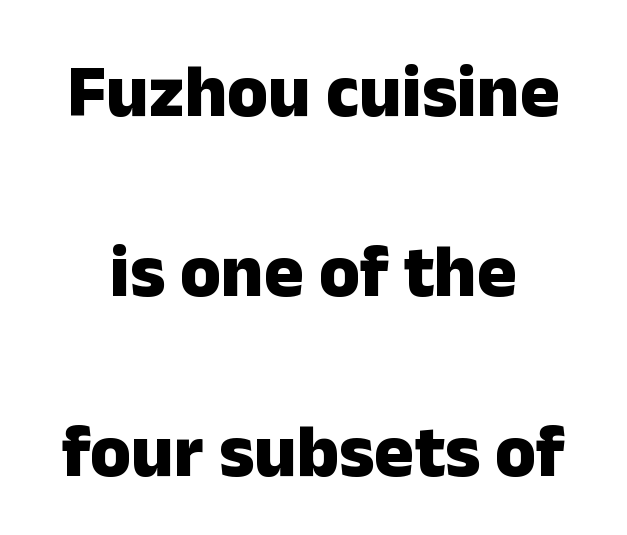
Q: Is the text bold? A: Yes.
Q: Is the text italic (slanted)? A: No, it is upright.
Q: Is the typeface a serif or a sans-serif typeface? A: Sans-serif.
Q: Is the text underlined? A: No.
Q: Is the spacing between letters normal or unusually wide? A: Normal.
Q: Is the spacing between lines tight, normal or loose? A: Loose.
Q: Width (condensed, normal, or wide)? A: Normal.
Q: Stroke contrast? A: Low.
Q: x-height? A: Medium.
Q: Monospaced? A: No.
